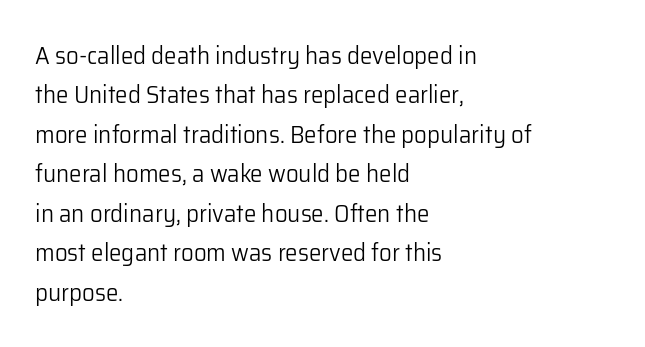
{"italic": "no", "bold": "no", "underline": "no", "align": "left", "line_spacing": "normal", "line_spacing_ratio": 1.58, "letter_spacing": "normal", "letter_spacing_em": 0.0, "glyph_px": 25}
